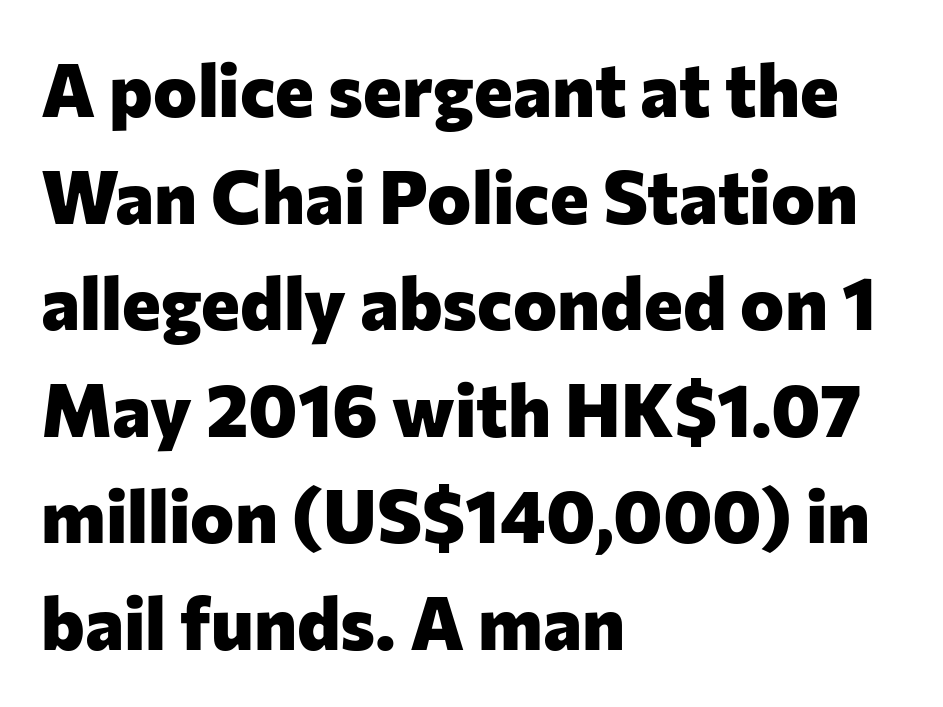
This rendering uses left alignment, leaving the right contour irregular. Letters rest on an invisible, unmarked baseline. The characters look thick and weighty, a clear bold. The vertical gap from one line to the next is medium. You can tell it's not italic because the verticals are truly vertical.
